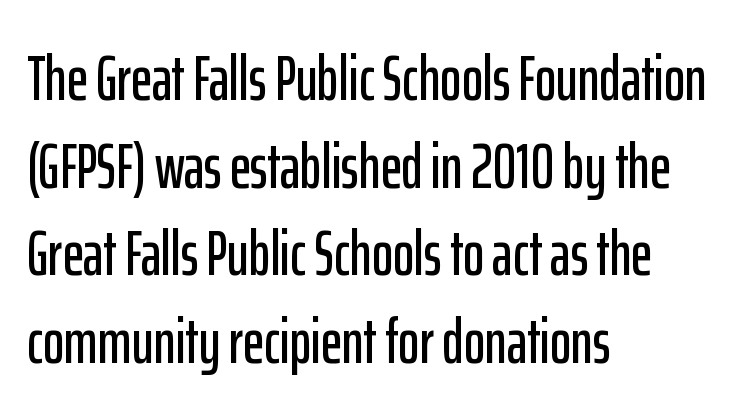
Q: Is the text italic (slanted)? A: No, it is upright.
Q: Is the typeface a serif or a sans-serif typeface? A: Sans-serif.
Q: Is the text underlined? A: No.
Q: How is the paragraph aligned? A: Left-aligned.
Q: Is the spacing between letters normal or unusually wide? A: Normal.
Q: Is the spacing between lines tight, normal or loose? A: Normal.
Q: Width (condensed, normal, or wide)? A: Condensed.
Q: Stroke contrast? A: Low.
Q: x-height? A: Medium.
Q: Monospaced? A: No.
